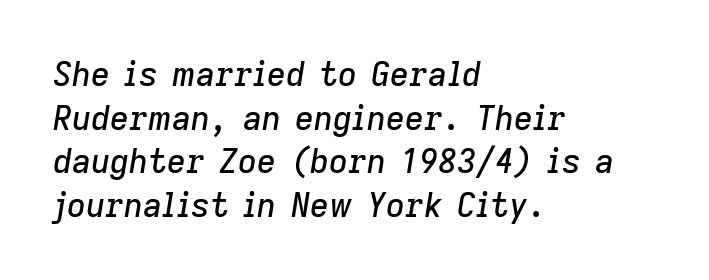
Honestly, there is no underline to notice here at all. Alignment: flush left. Does the leading feel generous? No, just average. There is no visible air inserted between adjacent glyphs. An italicized treatment has been applied to the whole sample.
